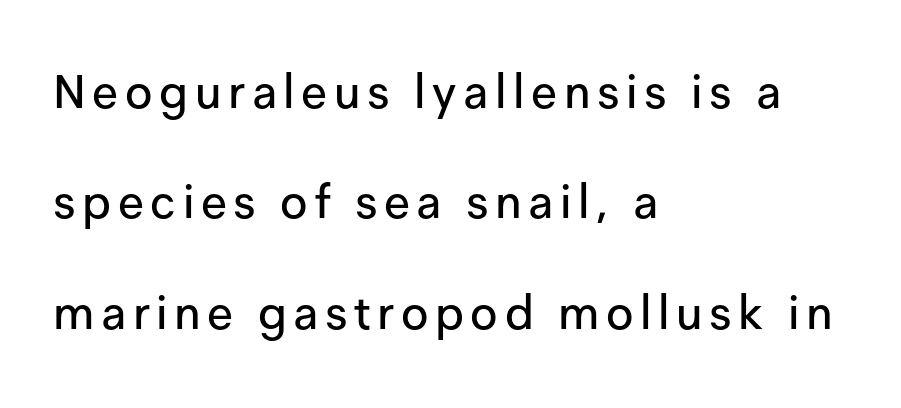
Typographically, this falls in the sans-serif category. The type sits square on the baseline with zero lean. The passage shown is typed in a proportional face where columns would drift. Nobody drew a line under any word here. In terms of leading, this rendering errs on the spacious side. The paragraph shown leans on its left margin.
